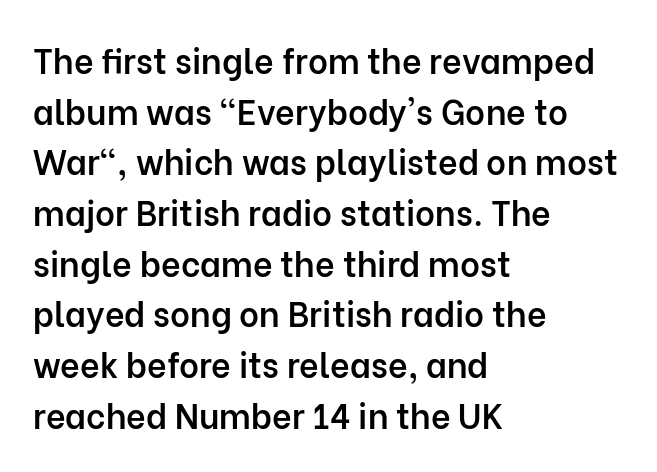
Q: Is the text bold? A: Semi-bold.
Q: Is the text italic (slanted)? A: No, it is upright.
Q: Is the typeface a serif or a sans-serif typeface? A: Sans-serif.
Q: Is the text underlined? A: No.
Q: How is the paragraph aligned? A: Left-aligned.
Q: Is the spacing between letters normal or unusually wide? A: Normal.
Q: Is the spacing between lines tight, normal or loose? A: Normal.
Q: Width (condensed, normal, or wide)? A: Normal.
Q: Stroke contrast? A: Low.
Q: x-height? A: Medium.
Q: Monospaced? A: No.
